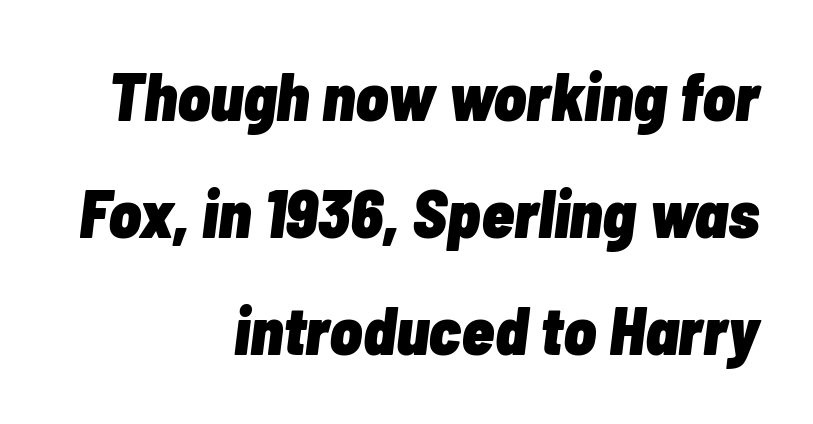
The image shows 67 px heavy, condensed type, italic (leaning right); set right-aligned, line spacing 1.75x, normal letter spacing, not underlined; low stroke contrast and a medium x-height.
